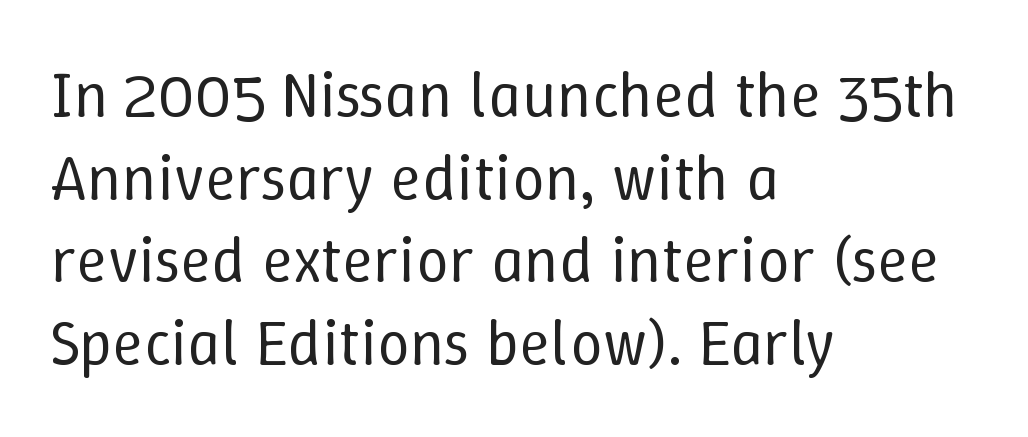
The image shows 65 px regular-weight type, upright; set left-aligned, normal line spacing (1.27x), normal letter spacing, not underlined; low stroke contrast and a medium x-height.
